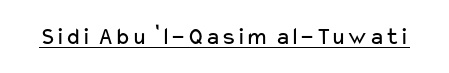
{"italic": "no", "bold": "no", "underline": "yes", "letter_spacing": "normal", "letter_spacing_em": 0.0, "glyph_px": 25}
